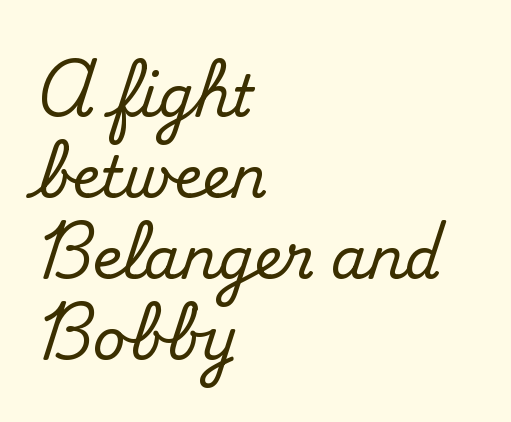
No word sits above an underline. The face used here is proportionally spaced, like ordinary book or web type. Line starts are locked; line ends wander.
